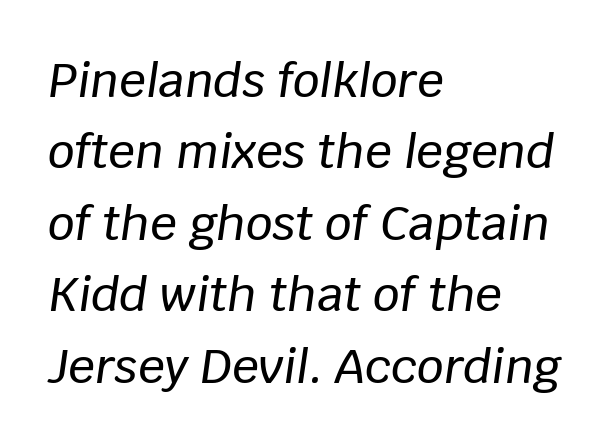
{"italic": "yes", "lean": "right", "slant_degrees": 8, "width": "normal", "stroke_contrast": "low", "x_height": "large", "monospaced": "no", "underline": "no", "align": "left", "line_spacing": "normal", "line_spacing_ratio": 1.52, "letter_spacing": "normal", "letter_spacing_em": 0.0, "glyph_px": 47}
